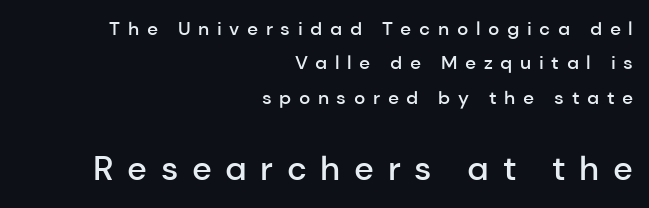
Q: Is the text bold? A: Semi-bold.
Q: Is the text italic (slanted)? A: No, it is upright.
Q: Is the typeface a serif or a sans-serif typeface? A: Sans-serif.
Q: Is the text underlined? A: No.
Q: How is the paragraph aligned? A: Right-aligned.
Q: Is the spacing between letters normal or unusually wide? A: Unusually wide.
Q: Which block of text is set in a larger size, the first (top) or the second (bottom)? A: The second (bottom) one.
Q: Width (condensed, normal, or wide)? A: Normal.
Q: Stroke contrast? A: Low.
Q: x-height? A: Medium.
Q: Monospaced? A: No.
